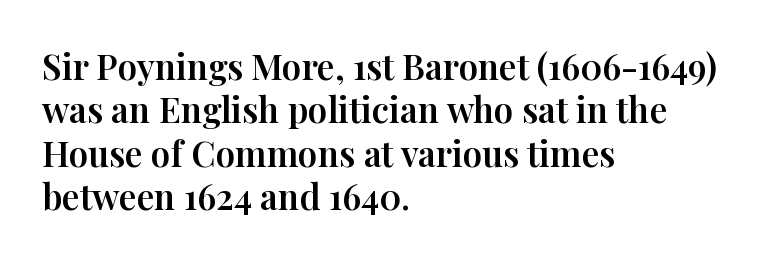
Tall strokes in this sample are plumb rather than angled. A bare baseline throughout the passage. This rendering uses left alignment, leaving the right contour irregular. Regarding serifs, this sample has them.
